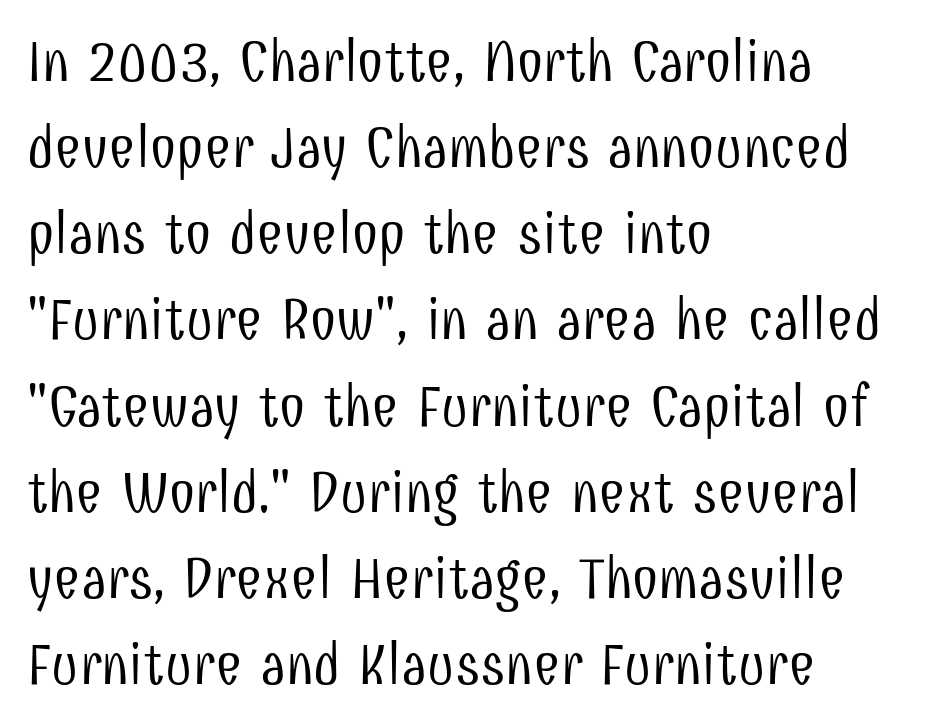
Q: Is the text bold? A: No.
Q: Is the text italic (slanted)? A: No, it is upright.
Q: Is the typeface a serif or a sans-serif typeface? A: Sans-serif.
Q: Is the text underlined? A: No.
Q: How is the paragraph aligned? A: Left-aligned.
Q: Is the spacing between letters normal or unusually wide? A: Normal.
Q: Is the spacing between lines tight, normal or loose? A: Normal.
Q: Width (condensed, normal, or wide)? A: Condensed.
Q: Stroke contrast? A: Low.
Q: x-height? A: Medium.
Q: Monospaced? A: No.
